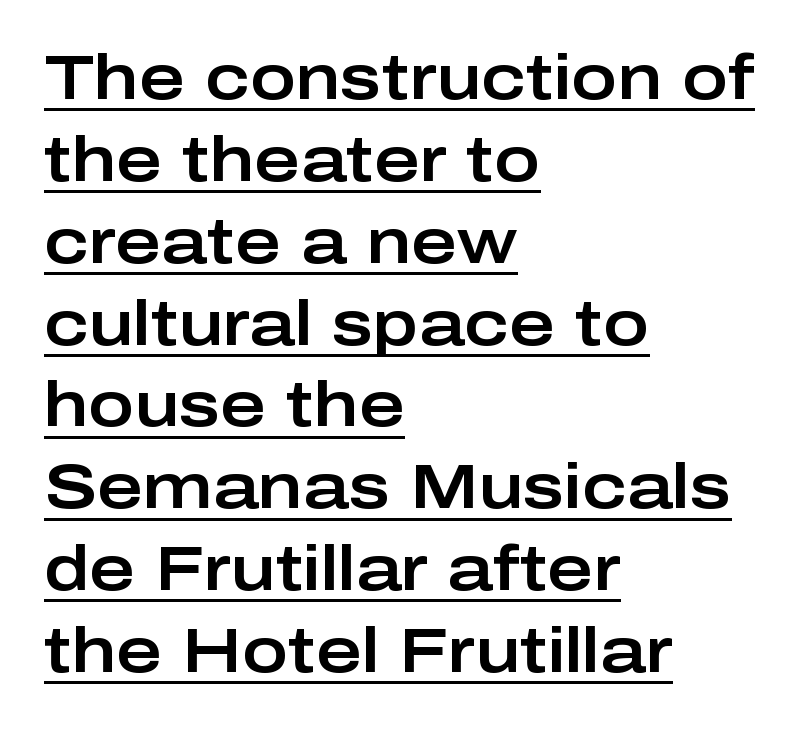
{"serif": "no", "italic": "no", "width": "wide", "stroke_contrast": "low", "x_height": "medium", "monospaced": "no", "underline": "yes", "align": "left", "line_spacing": "normal", "line_spacing_ratio": 1.32, "letter_spacing": "normal", "letter_spacing_em": 0.0, "glyph_px": 62}
